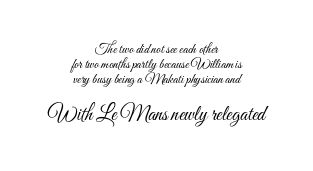
Q: Is the text bold? A: No.
Q: Is the text italic (slanted)? A: Yes.
Q: Is the text underlined? A: No.
Q: How is the paragraph aligned? A: Centered.
Q: Is the spacing between letters normal or unusually wide? A: Normal.
Q: Is the spacing between lines tight, normal or loose? A: Tight.
Q: Which block of text is set in a larger size, the first (top) or the second (bottom)? A: The second (bottom) one.
